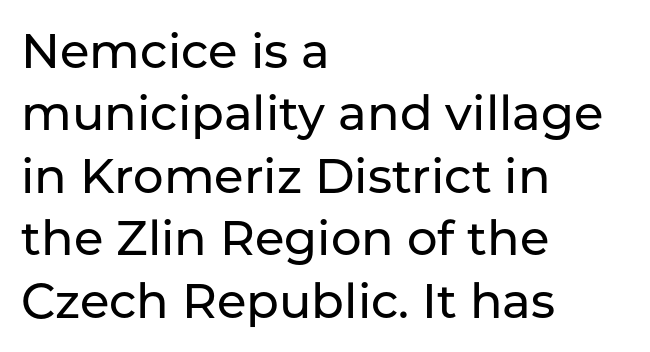
Typeset ragged right — the left edge is the straight one. These lines are rendered in a variable-pitch font. Decoration check: the copy has no underline. In terms of letterspacing, this is plain default setting. When letters stand straight like this, we call the style roman or upright. The leading is moderate, giving the passage an even texture.
